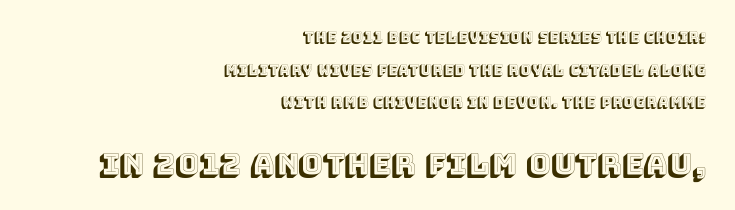
Q: Is the text italic (slanted)? A: No, it is upright.
Q: Is the text underlined? A: No.
Q: How is the paragraph aligned? A: Right-aligned.
Q: Is the spacing between letters normal or unusually wide? A: Normal.
Q: Is the spacing between lines tight, normal or loose? A: Loose.
Q: Which block of text is set in a larger size, the first (top) or the second (bottom)? A: The second (bottom) one.
Q: Width (condensed, normal, or wide)? A: Normal.
Q: x-height? A: Large.
Q: Monospaced? A: No.
